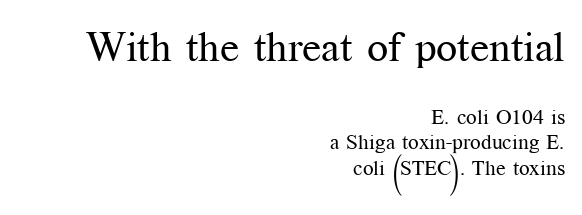
Q: Is the text bold? A: No.
Q: Is the text italic (slanted)? A: No, it is upright.
Q: Is the typeface a serif or a sans-serif typeface? A: Serif.
Q: Is the text underlined? A: No.
Q: How is the paragraph aligned? A: Right-aligned.
Q: Is the spacing between letters normal or unusually wide? A: Normal.
Q: Which block of text is set in a larger size, the first (top) or the second (bottom)? A: The first (top) one.
Q: Width (condensed, normal, or wide)? A: Normal.
Q: Stroke contrast? A: Medium.
Q: x-height? A: Medium.
Q: Monospaced? A: No.
